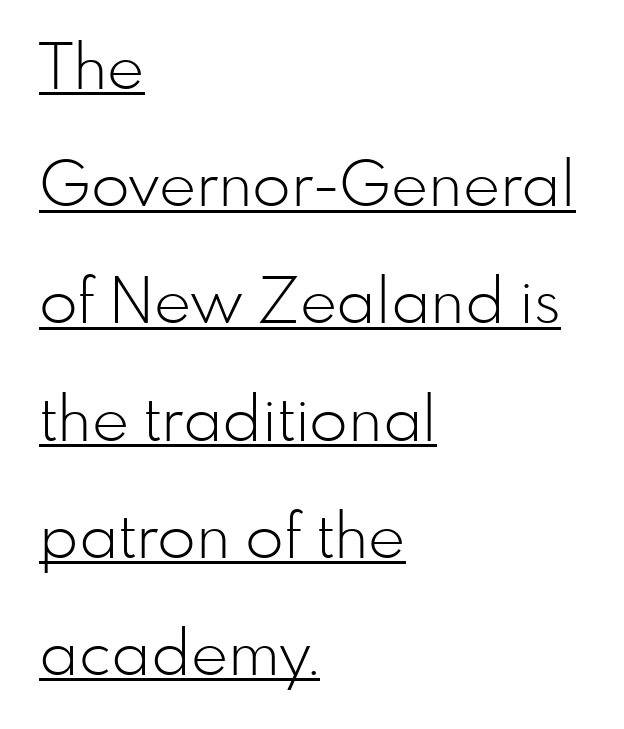
You can see a thin bar hugging the bottom of the glyphs. How are the letters spaced? Ordinarily, with no added tracking. If you drew a line through each stem, it would be perfectly vertical. A quiet, ordinary-to-light weight characterises the typeface. Character widths vary here, with narrow letters taking less room than wide ones. This sample is left-justified, so line endings fall wherever the words run out.
